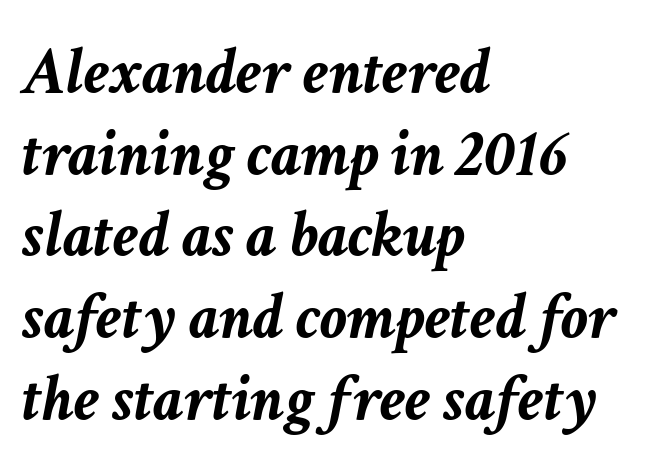
Q: Is the text bold? A: Yes.
Q: Is the text italic (slanted)? A: Yes, it leans right by about 11 degrees.
Q: Is the text underlined? A: No.
Q: How is the paragraph aligned? A: Left-aligned.
Q: Is the spacing between letters normal or unusually wide? A: Normal.
Q: Width (condensed, normal, or wide)? A: Normal.
Q: Stroke contrast? A: Low.
Q: x-height? A: Medium.
Q: Monospaced? A: No.
